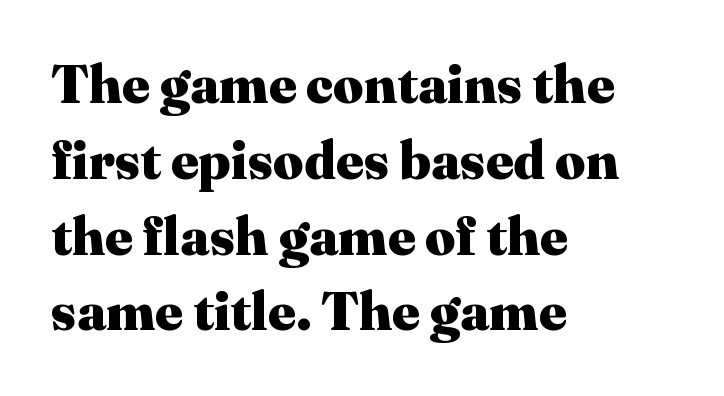
Whoever set this chose a conventional vertical rhythm. Italic? Not at all — the glyphs are vertical. Regarding serifs, this sample has them. The typesetting leans heavy: a genuine bold. Caption: standard tracking, unaltered.
